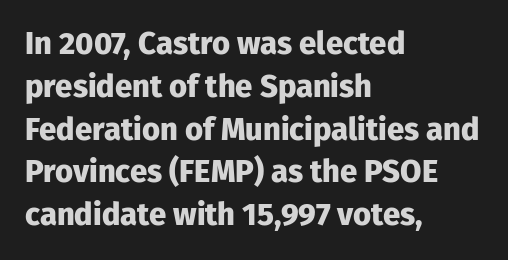
Q: Is the text bold? A: Yes.
Q: Is the text italic (slanted)? A: No, it is upright.
Q: Is the typeface a serif or a sans-serif typeface? A: Sans-serif.
Q: Is the text underlined? A: No.
Q: How is the paragraph aligned? A: Left-aligned.
Q: Is the spacing between letters normal or unusually wide? A: Normal.
Q: Is the spacing between lines tight, normal or loose? A: Normal.
Q: Width (condensed, normal, or wide)? A: Normal.
Q: Stroke contrast? A: Low.
Q: x-height? A: Medium.
Q: Monospaced? A: No.
